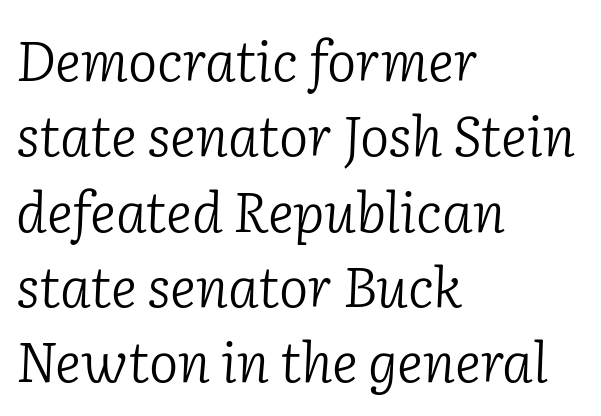
{"serif": "yes", "italic": "yes", "lean": "right", "slant_degrees": 2, "bold": "no", "weight": "light", "width": "normal", "stroke_contrast": "low", "x_height": "medium", "monospaced": "no", "underline": "no", "align": "left", "line_spacing": "normal", "line_spacing_ratio": 1.37, "letter_spacing": "normal", "letter_spacing_em": 0.0, "glyph_px": 55}
